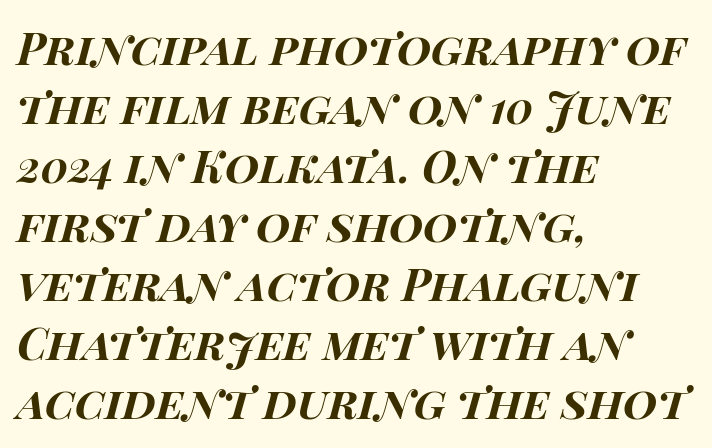
{"italic": "yes", "lean": "right", "slant_degrees": 15, "bold": "yes", "weight": "bold", "width": "wide", "stroke_contrast": "high", "x_height": "large", "monospaced": "no", "underline": "no", "align": "left", "line_spacing": "normal", "line_spacing_ratio": 1.34, "letter_spacing": "normal", "letter_spacing_em": 0.0, "glyph_px": 44}
